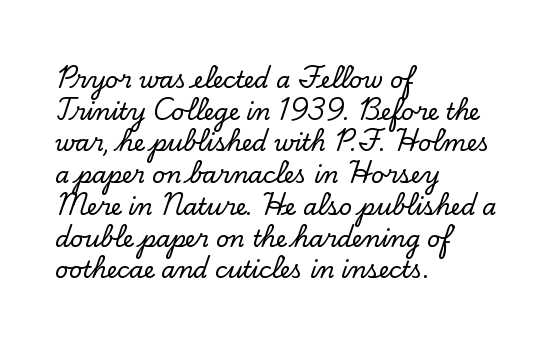
Q: Is the text italic (slanted)? A: Yes.
Q: Is the text underlined? A: No.
Q: How is the paragraph aligned? A: Left-aligned.
Q: Is the spacing between letters normal or unusually wide? A: Normal.
Q: Is the spacing between lines tight, normal or loose? A: Normal.
